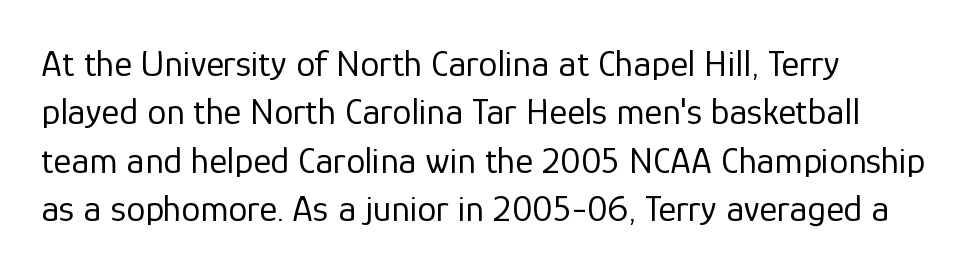
The lines in this sample share a left origin and differ only in where they stop. Counters stay open thanks to moderate or lighter strokes. Examine the stroke ends and you'll find no serifs. Caption: standard tracking, unaltered. The space beneath each line is pristine and unruled.
